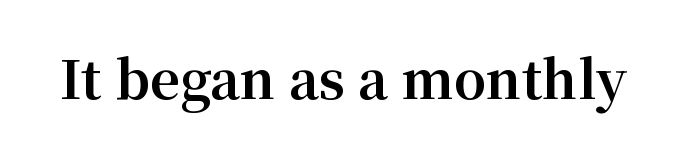
Q: Is the text bold? A: Yes.
Q: Is the text italic (slanted)? A: No, it is upright.
Q: Is the typeface a serif or a sans-serif typeface? A: Serif.
Q: Is the text underlined? A: No.
Q: Is the spacing between letters normal or unusually wide? A: Normal.
Q: Width (condensed, normal, or wide)? A: Normal.
Q: Stroke contrast? A: Medium.
Q: x-height? A: Medium.
Q: Monospaced? A: No.
